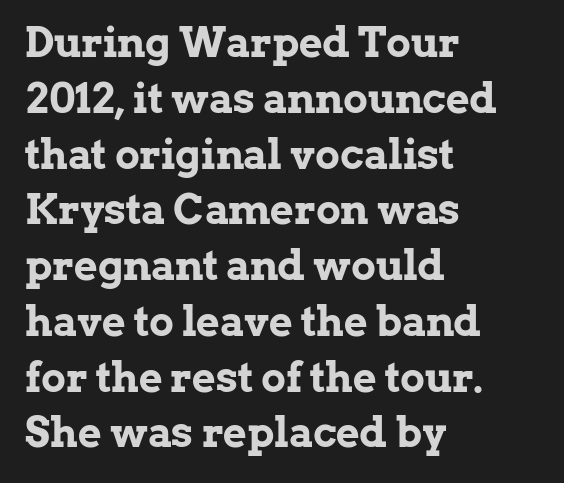
How heavy is the stroke? Heavy — this is a bold. The lines in this sample share a left origin and differ only in where they stop. Short note: letters normally spaced. Yep, those are serifs on the letters. These lines are rendered in a variable-pitch font. The letters stand straight up with perfectly vertical stems.
